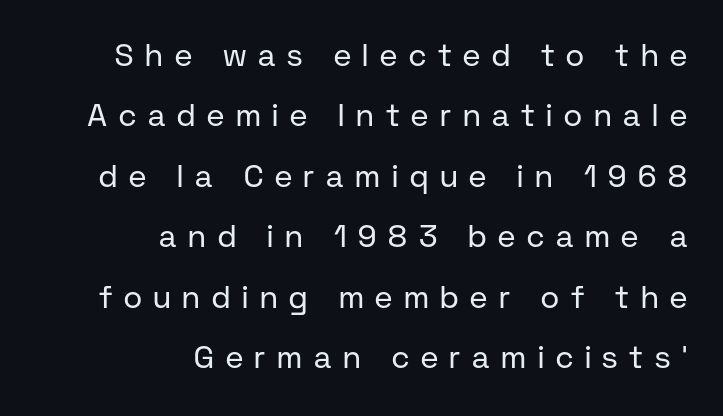
Q: Is the text bold? A: No.
Q: Is the text italic (slanted)? A: No, it is upright.
Q: Is the typeface a serif or a sans-serif typeface? A: Sans-serif.
Q: Is the text underlined? A: No.
Q: How is the paragraph aligned? A: Right-aligned.
Q: Is the spacing between letters normal or unusually wide? A: Unusually wide.
Q: Is the spacing between lines tight, normal or loose? A: Loose.
Q: Width (condensed, normal, or wide)? A: Normal.
Q: Stroke contrast? A: Low.
Q: x-height? A: Medium.
Q: Monospaced? A: No.
